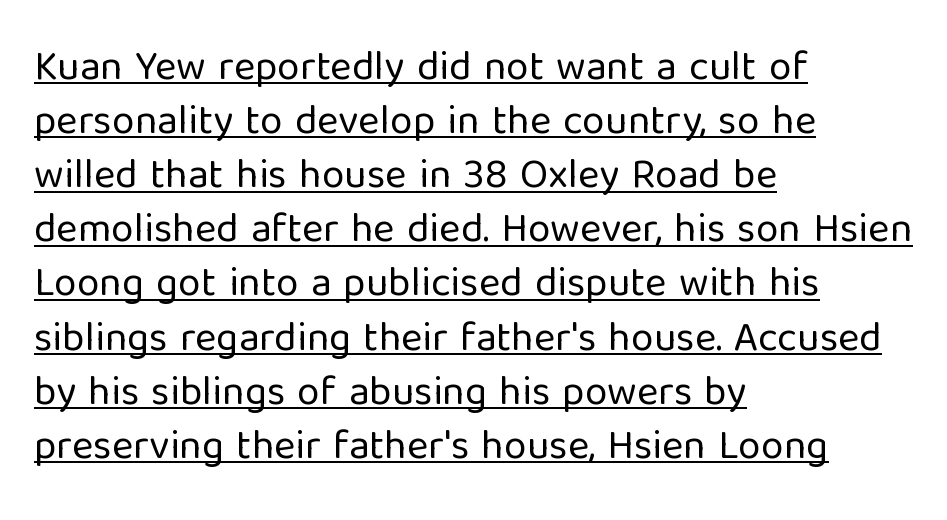
The vertical gap from one line to the next is medium. Character widths vary here, with narrow letters taking less room than wide ones. The designer went with a sans here, leaving each stem footless. Ink coverage per letter is moderate at most. There is no visible air inserted between adjacent glyphs. The lettering stays uniformly vertical, giving the passage a roman look.
